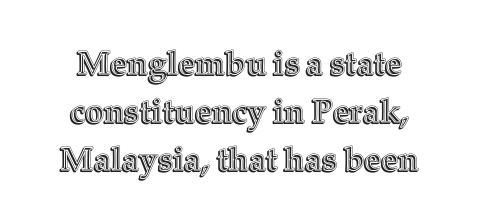
These lines were composed using upright roman letters. You could not count columns in this text — the font is proportionally spaced. Spacing between characters is what you'd get straight out of the box. The paragraph shown floats in the horizontal middle.
